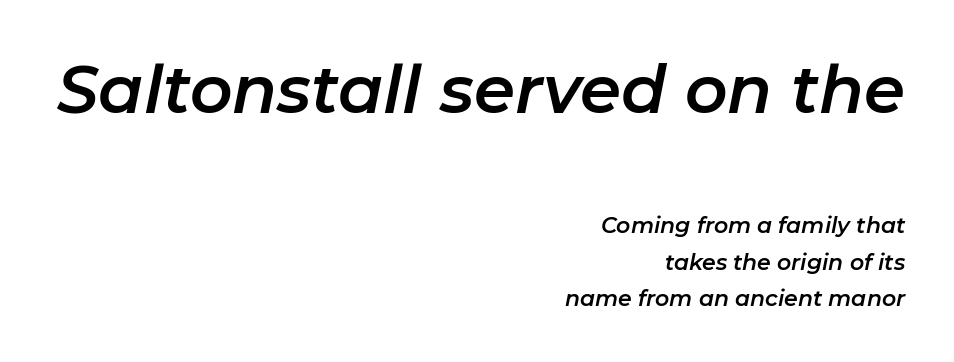
Q: Is the text italic (slanted)? A: Yes, it leans right by about 11 degrees.
Q: Is the text underlined? A: No.
Q: How is the paragraph aligned? A: Right-aligned.
Q: Is the spacing between letters normal or unusually wide? A: Normal.
Q: Is the spacing between lines tight, normal or loose? A: Normal.
Q: Which block of text is set in a larger size, the first (top) or the second (bottom)? A: The first (top) one.
Q: Width (condensed, normal, or wide)? A: Normal.
Q: Stroke contrast? A: Low.
Q: x-height? A: Medium.
Q: Monospaced? A: No.
